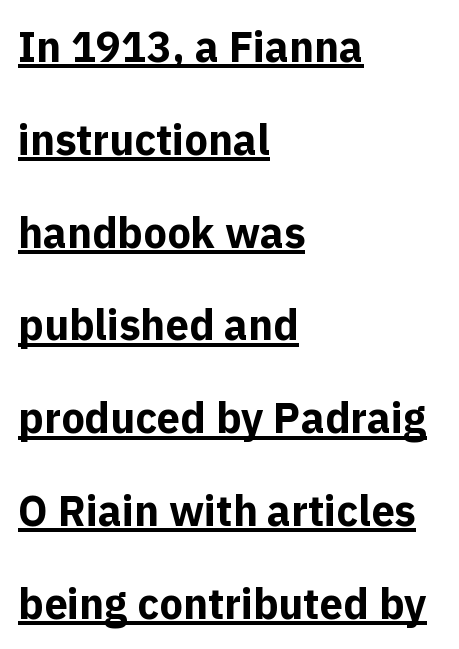
The image shows 42 px bold sans-serif type, upright; set left-aligned, loose line spacing (2.21x), normal letter spacing, underlined; a medium x-height.
